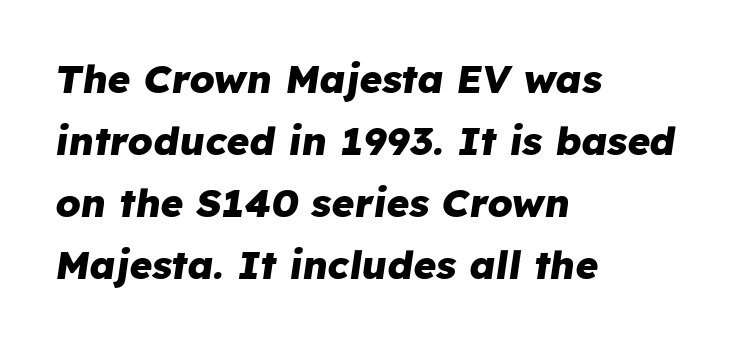
{"italic": "yes", "lean": "right", "slant_degrees": 8, "bold": "yes", "weight": "heavy", "width": "normal", "stroke_contrast": "low", "x_height": "medium", "monospaced": "no", "underline": "no", "align": "left", "line_spacing": "normal", "line_spacing_ratio": 1.59, "letter_spacing": "normal", "letter_spacing_em": 0.0, "glyph_px": 39}
